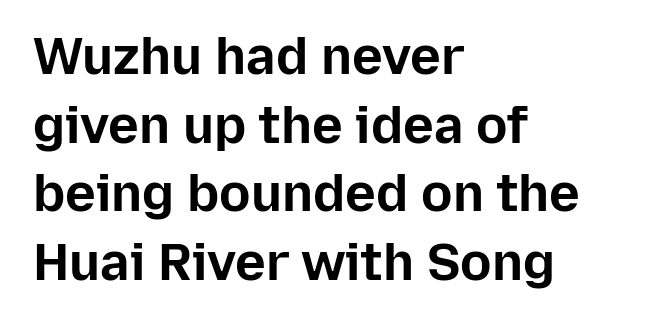
This sample uses an upright cut, with every glyph sitting square on the baseline. Is the type bold? Yes — the strokes are clearly thick and heavy. Glyph-to-glyph distance matches everyday printed text. This sample uses a sans-serif face. Notice how descenders clear the ascenders below comfortably — that's standard leading.
